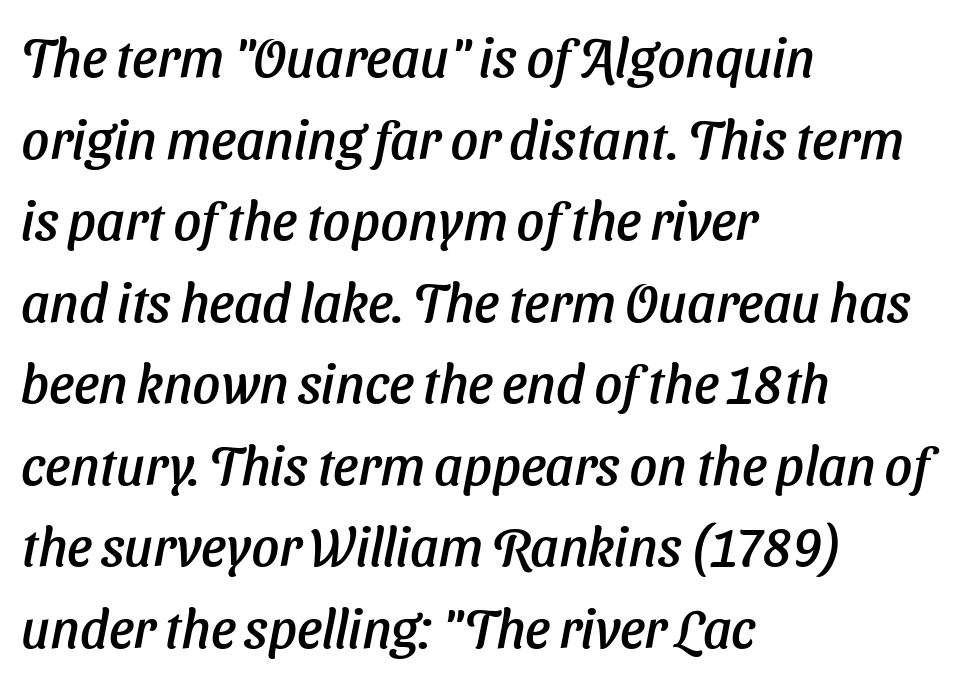
{"width": "normal", "stroke_contrast": "low", "x_height": "medium", "monospaced": "no", "underline": "no", "align": "left", "line_spacing": "normal", "line_spacing_ratio": 1.51, "letter_spacing": "normal", "letter_spacing_em": 0.0, "glyph_px": 54}
